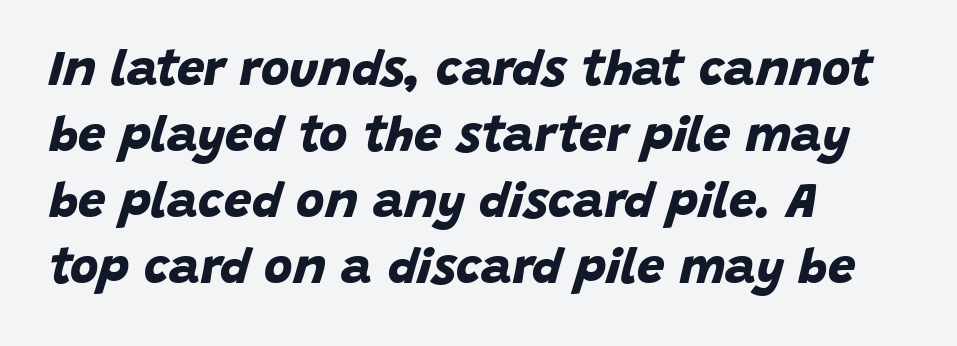
Is this a fixed-width face? No — the glyphs have proportional, varying widths. The vertical gap from one line to the next is medium. Caption: multi-line text, flush left, ragged right. Honestly, there is no underline to notice here at all.
